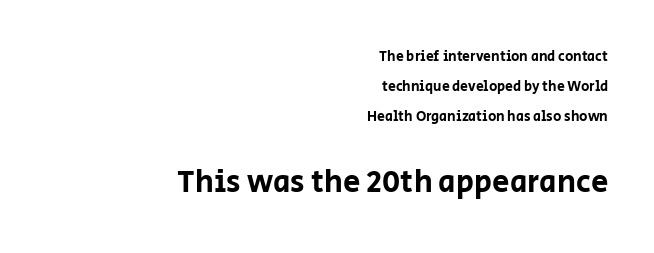
{"serif": "no", "italic": "no", "width": "normal", "stroke_contrast": "low", "x_height": "large", "monospaced": "no", "underline": "no", "align": "right", "line_spacing": "loose", "line_spacing_ratio": 2.13, "letter_spacing": "normal", "letter_spacing_em": 0.0, "larger_block": "second", "size_ratio": 2.21, "glyph_px": 31}
